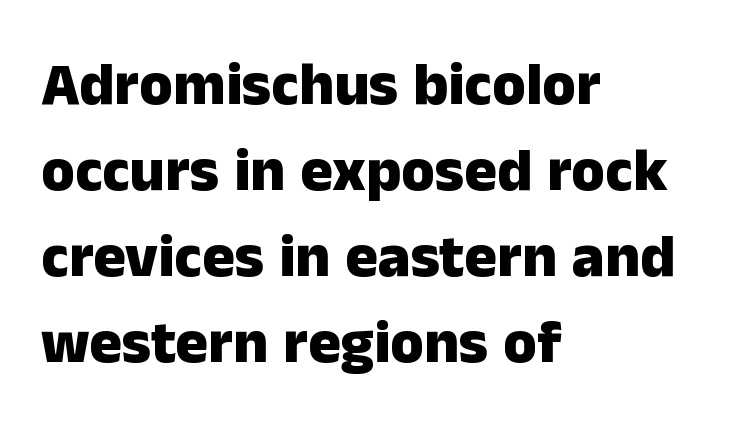
The image shows 61 px heavy sans-serif type, upright; set left-aligned, normal line spacing (1.41x), normal letter spacing, not underlined; low stroke contrast and a medium x-height.
